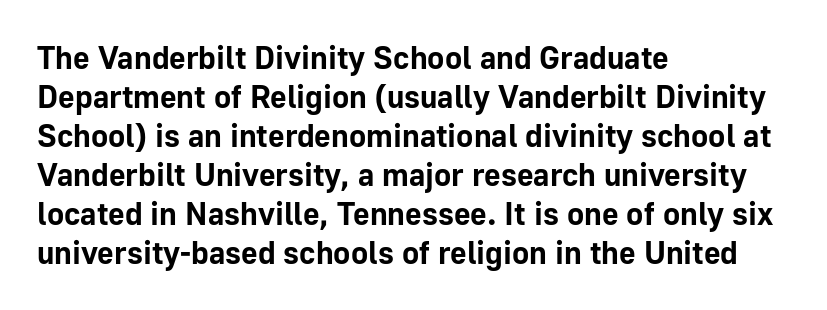
Q: Is the text bold? A: Yes.
Q: Is the text italic (slanted)? A: No, it is upright.
Q: Is the typeface a serif or a sans-serif typeface? A: Sans-serif.
Q: Is the text underlined? A: No.
Q: How is the paragraph aligned? A: Left-aligned.
Q: Is the spacing between letters normal or unusually wide? A: Normal.
Q: Width (condensed, normal, or wide)? A: Normal.
Q: Stroke contrast? A: Low.
Q: x-height? A: Medium.
Q: Monospaced? A: No.
